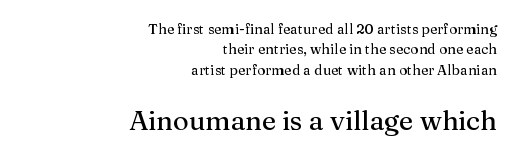
{"italic": "no", "underline": "no", "align": "right", "line_spacing": "normal", "line_spacing_ratio": 1.46, "letter_spacing": "normal", "letter_spacing_em": 0.0, "larger_block": "second", "size_ratio": 1.93, "glyph_px": 27}
